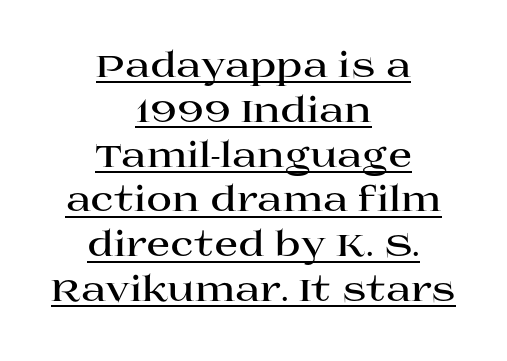
Does the leading feel generous? No, just average. The passage shown is typed in a proportional face where columns would drift. If you folded the block vertically in half, each line would mirror itself in length. Is there an underline? Yes — a line sits under the letters. Rendered with straight, roman letterforms. Does extra space separate the letters? No, they use regular spacing.
